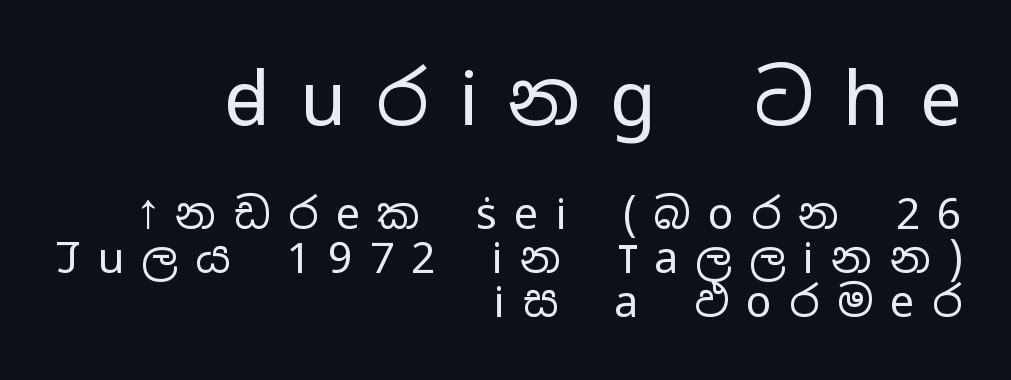
The image shows 75 px regular-weight, wide sans-serif type, upright; set right-aligned, tight line spacing (1.02x), unusually wide letter spacing (+0.4 em), not underlined; the first (top) block is 1.74x larger; low stroke contrast and a medium x-height.
